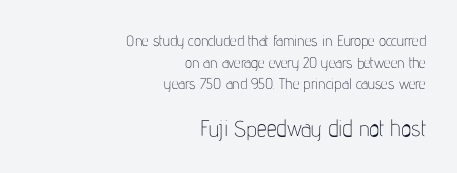
The image shows 22 px text type, upright; set right-aligned, normal line spacing (1.45x), normal letter spacing, not underlined; the second (bottom) block is 1.47x larger.
